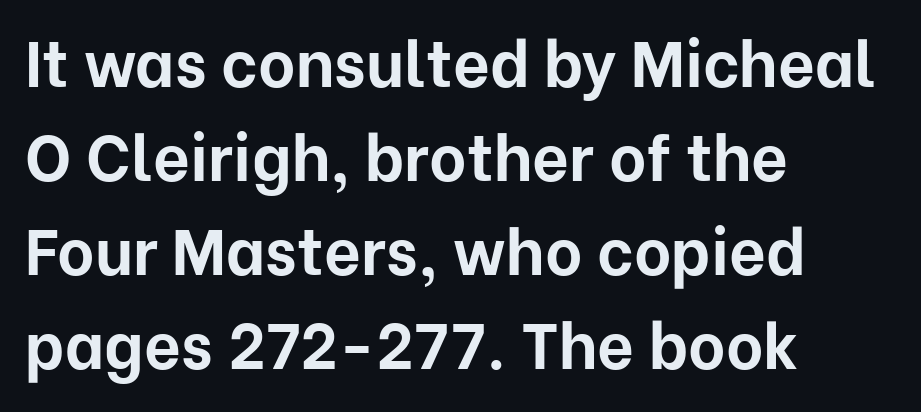
{"serif": "no", "italic": "no", "bold": "yes", "weight": "bold", "width": "normal", "stroke_contrast": "low", "x_height": "medium", "monospaced": "no", "underline": "no", "align": "left", "line_spacing": "normal", "line_spacing_ratio": 1.47, "letter_spacing": "normal", "letter_spacing_em": 0.0, "glyph_px": 64}
